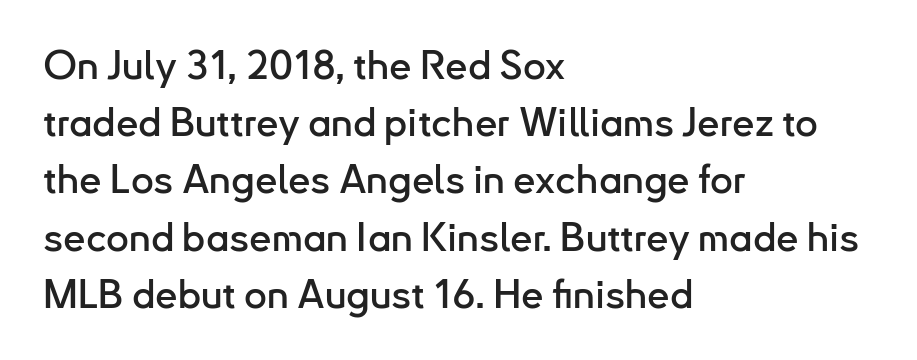
The image shows 40 px sans-serif type, upright; set left-aligned, normal line spacing (1.43x), normal letter spacing, not underlined; low stroke contrast and a small x-height.
